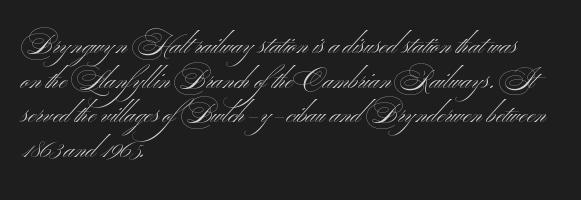
Short and long lines alike share a common starting point at left. Successive baselines arrive at the customary interval. The font is comparable to plain body text, perhaps lighter. The gap between lines stays unmarked. The passage shown has conventional tracking throughout.
